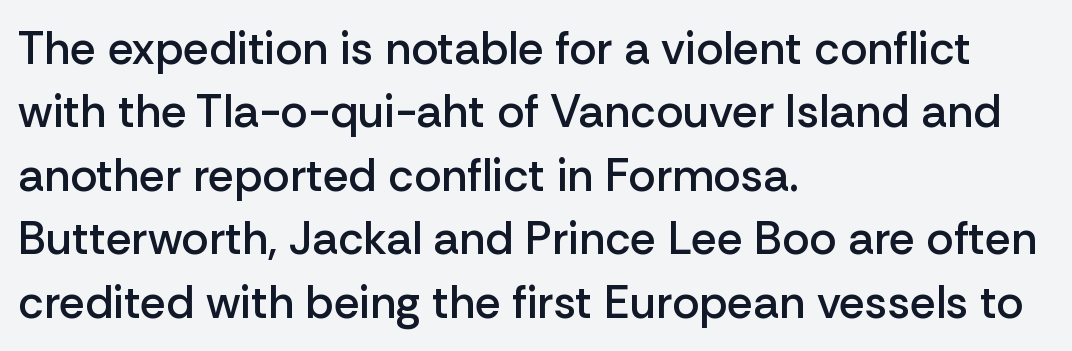
No extra tracking has been applied to these lines. Glance below the letters and you will spot only blank space. A typesetter would call this leading conventional body-copy spacing. Rendered with straight, roman letterforms. Visually the block forms a straight wall on the left and a jagged coastline on the right.
